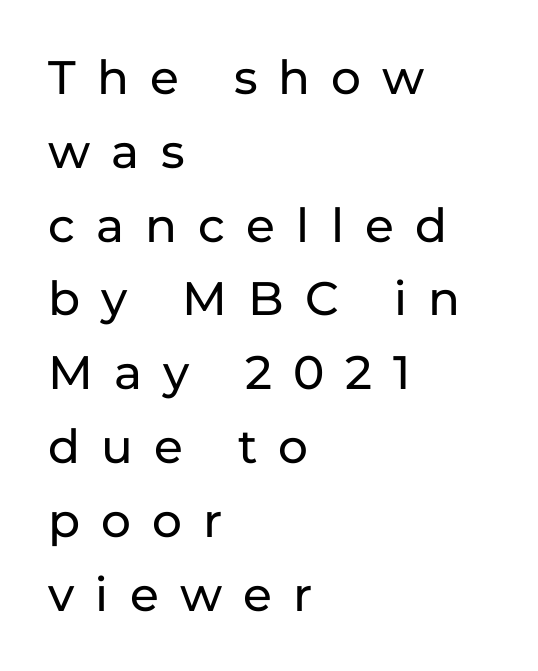
Q: Is the text italic (slanted)? A: No, it is upright.
Q: Is the typeface a serif or a sans-serif typeface? A: Sans-serif.
Q: Is the text underlined? A: No.
Q: How is the paragraph aligned? A: Left-aligned.
Q: Is the spacing between letters normal or unusually wide? A: Unusually wide.
Q: Is the spacing between lines tight, normal or loose? A: Normal.
Q: Width (condensed, normal, or wide)? A: Normal.
Q: Stroke contrast? A: Low.
Q: x-height? A: Medium.
Q: Monospaced? A: No.
